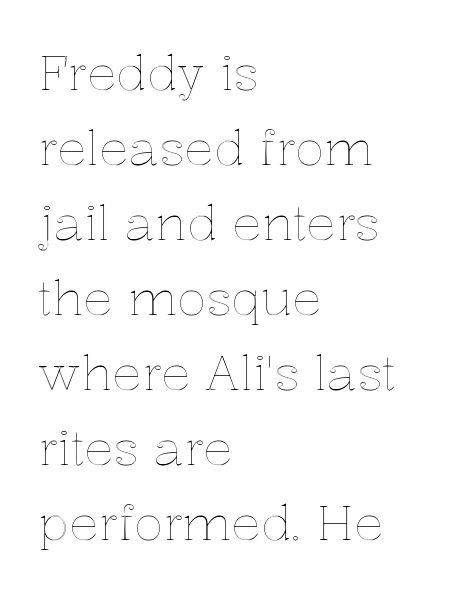
The image shows 49 px text type, upright; set left-aligned, normal line spacing (1.53x), normal letter spacing, not underlined; a medium x-height.
